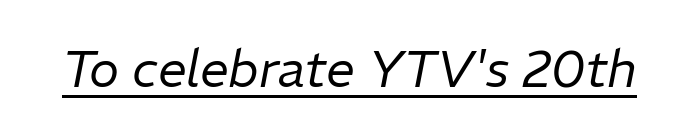
The image shows 51 px regular-weight type, italic (leaning right); set normal letter spacing, underlined; low stroke contrast and a medium x-height.
